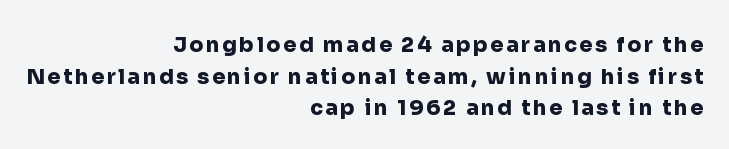
Lines of text with bare space underneath. Successive baselines arrive at the customary interval. Notice how the passage keeps a crisp vertical edge on the right only. Its strokes are broad and dark, the hallmark of bold type. This is roman type, the default non-slanted kind.
